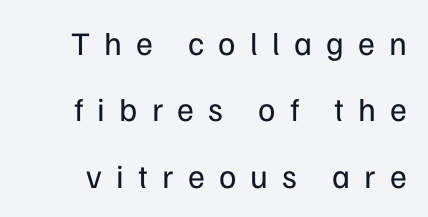
Here the designer chose a conventional face with non-uniform glyph widths. Nope, no serifs anywhere on these letters. The font sits on the lighter half of the weight spectrum, regular included. If you drew a line through each stem, it would be perfectly vertical.
